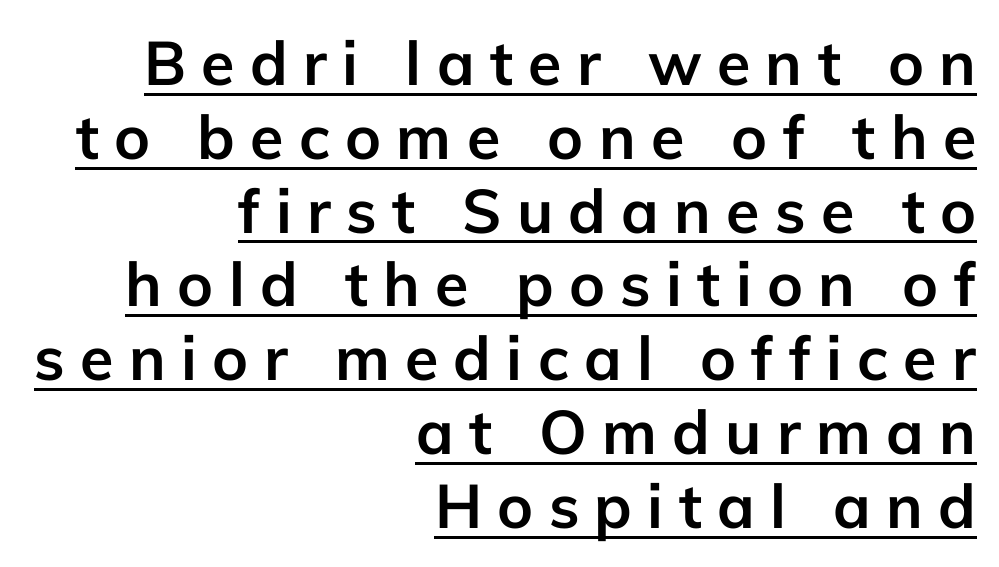
Every word sits above its own underline. The characters display no serif detailing; their extremities are plain. One-word summary of the alignment: right. The typography opts for an upright posture over an oblique one. The letters advance in unequal steps, a hallmark of proportional type.
